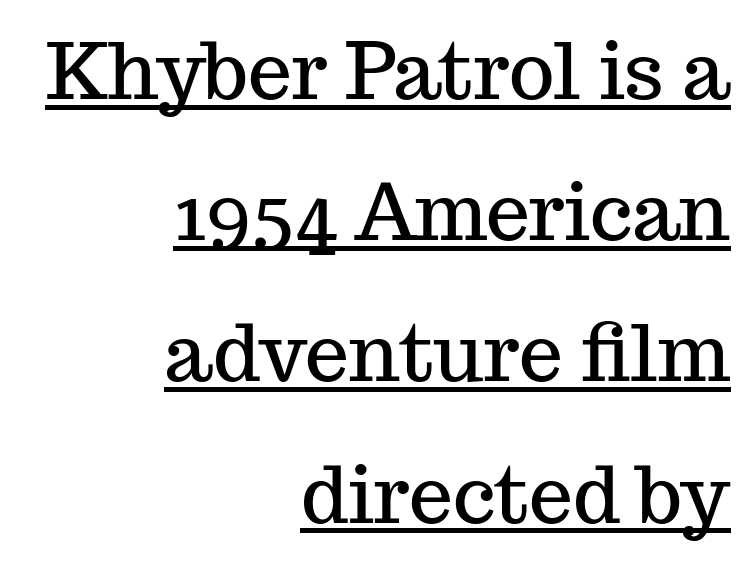
The string is rendered with underlining switched on. The lines are quadded right. Do the characters align in a grid? No, the font is proportional. You can tell from the footed stems that serif type was used. Upright lettering throughout. This sample uses plain, unmodified letter spacing.
